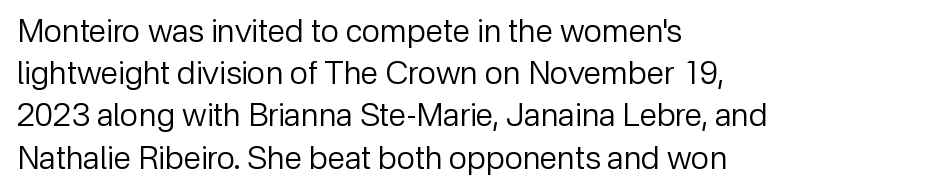
Q: Is the text bold? A: No.
Q: Is the text italic (slanted)? A: No, it is upright.
Q: Is the typeface a serif or a sans-serif typeface? A: Sans-serif.
Q: Is the text underlined? A: No.
Q: How is the paragraph aligned? A: Left-aligned.
Q: Is the spacing between letters normal or unusually wide? A: Normal.
Q: Is the spacing between lines tight, normal or loose? A: Normal.
Q: Width (condensed, normal, or wide)? A: Normal.
Q: Stroke contrast? A: Low.
Q: x-height? A: Medium.
Q: Monospaced? A: No.
